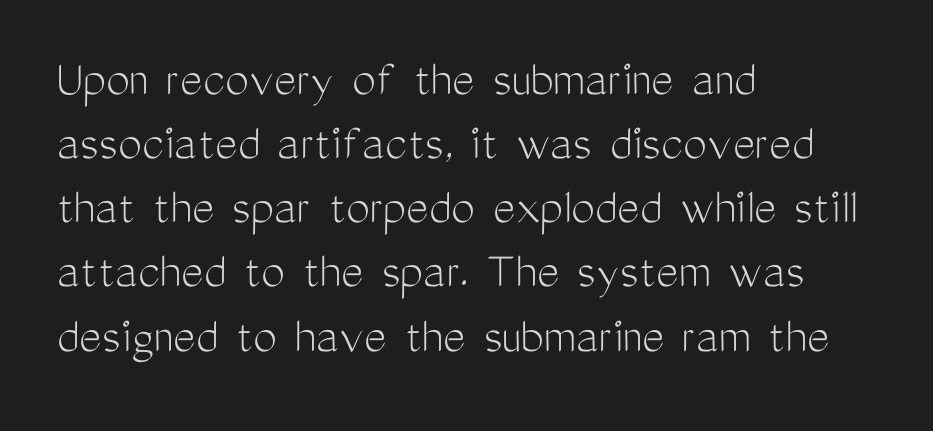
{"serif": "no", "italic": "no", "bold": "no", "weight": "light", "width": "condensed", "stroke_contrast": "medium", "x_height": "medium", "monospaced": "no", "underline": "no", "align": "left", "line_spacing_ratio": 1.21, "letter_spacing": "normal", "letter_spacing_em": 0.0, "glyph_px": 53}
